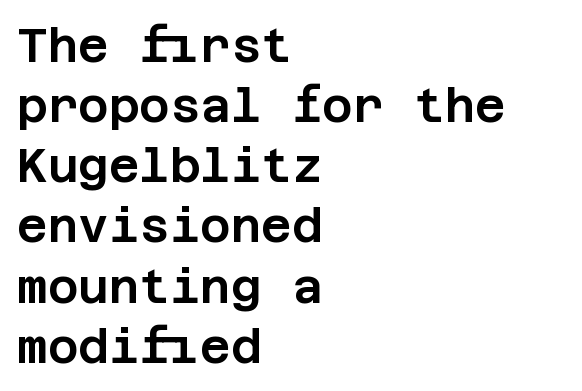
Q: Is the text italic (slanted)? A: No, it is upright.
Q: Is the typeface a serif or a sans-serif typeface? A: Sans-serif.
Q: Is the text underlined? A: No.
Q: How is the paragraph aligned? A: Left-aligned.
Q: Is the spacing between letters normal or unusually wide? A: Normal.
Q: Is the spacing between lines tight, normal or loose? A: Normal.
Q: Width (condensed, normal, or wide)? A: Normal.
Q: Stroke contrast? A: Low.
Q: x-height? A: Large.
